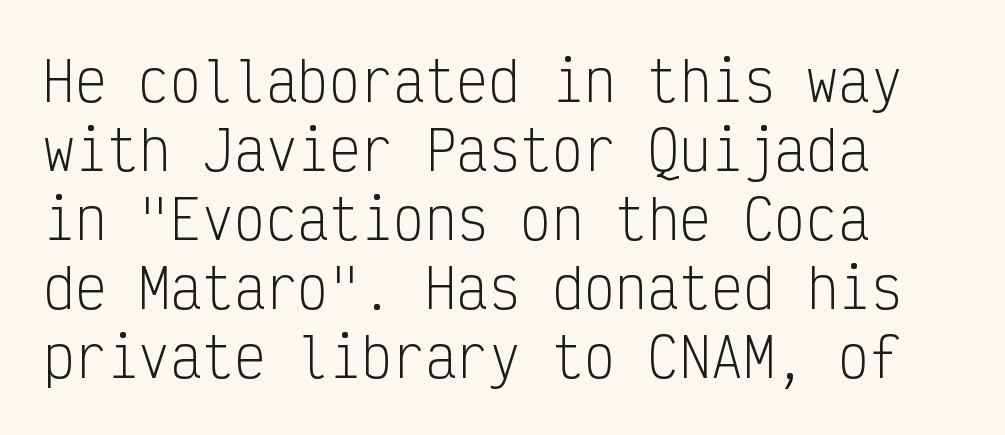
Is this a fixed-width face? Yes — each glyph sits in an identical cell. Caption: face not bold, strokes unweighted. Line starts are locked; line ends wander. A clean baseline with only descenders dipping below it.
